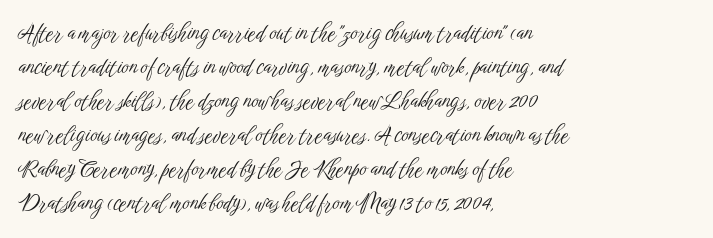
The image shows 22 px text type; set left-aligned, normal line spacing (1.55x), normal letter spacing, not underlined.
